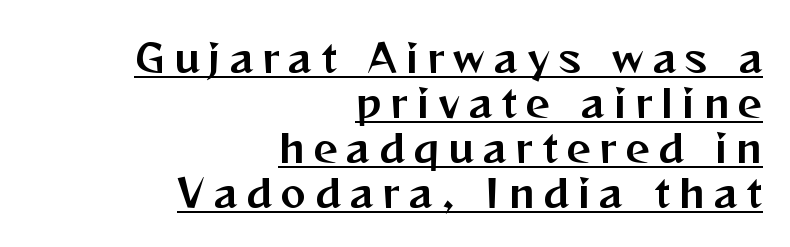
Q: Is the text italic (slanted)? A: No, it is upright.
Q: Is the typeface a serif or a sans-serif typeface? A: Sans-serif.
Q: Is the text underlined? A: Yes.
Q: How is the paragraph aligned? A: Right-aligned.
Q: Is the spacing between letters normal or unusually wide? A: Unusually wide.
Q: Width (condensed, normal, or wide)? A: Normal.
Q: Stroke contrast? A: Medium.
Q: x-height? A: Medium.
Q: Monospaced? A: No.
